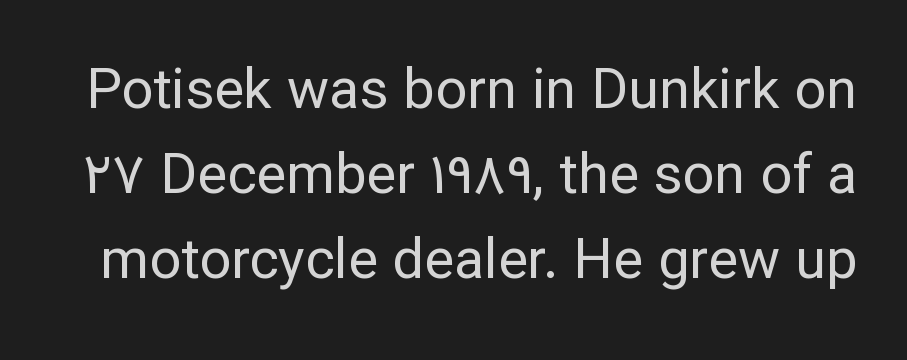
The typography opts for an upright posture over an oblique one. This sample has the flowing, uneven cadence of proportional lettering. Is the letter spacing exaggerated? No — it looks like the ordinary default. The specimen omits any rule beneath the text block's lines. Stem width sits at or under what a default text font uses.
